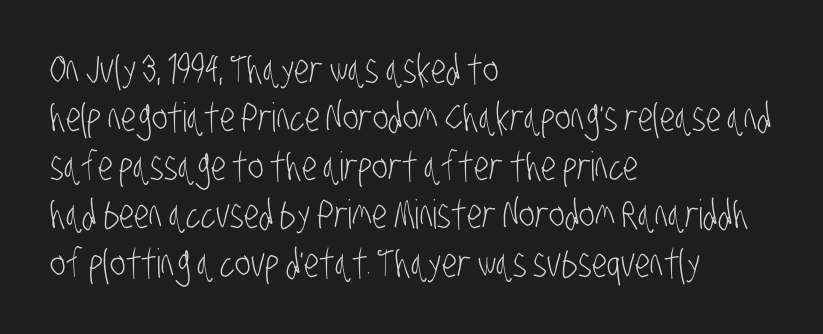
The image shows 40 px light, condensed sans-serif type; set left-aligned, line spacing 1.21x, normal letter spacing, not underlined; low stroke contrast and a large x-height.
